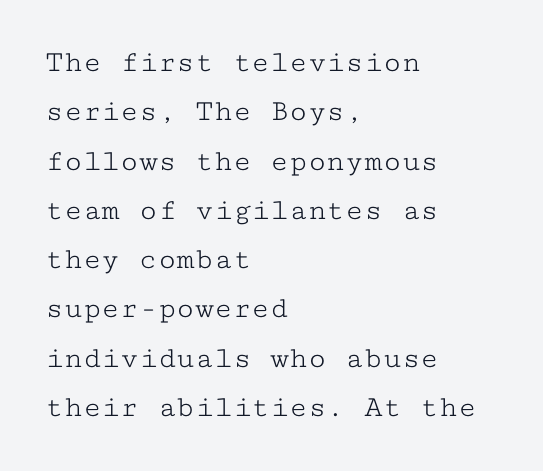
The image shows 31 px light, wide serif type, upright, monospaced; set left-aligned, normal line spacing (1.59x), normal letter spacing, not underlined; low stroke contrast and a medium x-height.
